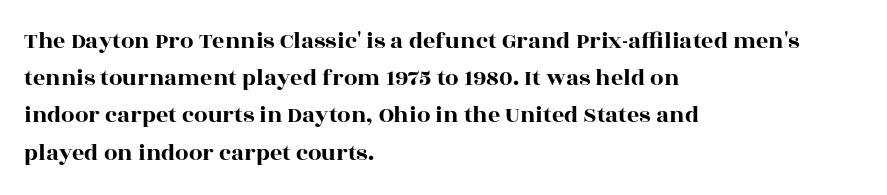
The image shows 24 px text type, upright; set left-aligned, normal line spacing (1.55x), normal letter spacing, not underlined.
